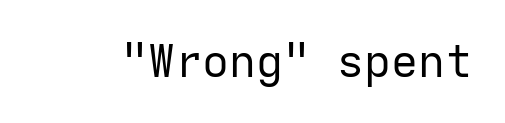
The image shows 45 px regular-weight sans-serif type, upright, monospaced; set normal letter spacing, not underlined; low stroke contrast and a medium x-height.
